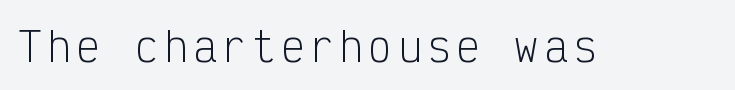
{"serif": "no", "italic": "no", "bold": "no", "weight": "light", "width": "condensed", "stroke_contrast": "low", "x_height": "medium", "monospaced": "yes", "underline": "no", "glyph_px": 40}
